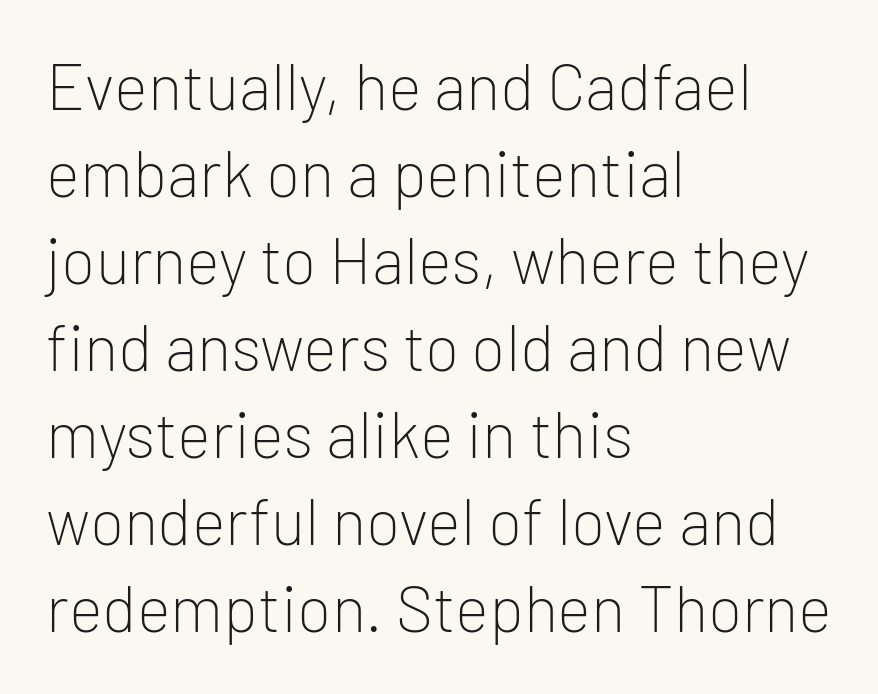
Leading matches the norm, producing a regular column. Lines of text with bare space underneath. Nope, no serifs anywhere on these letters. Do the characters align in a grid? No, the font is proportional. The weight tops out at a normal text grade. The gaps between neighbouring characters are ordinary and unremarkable.
